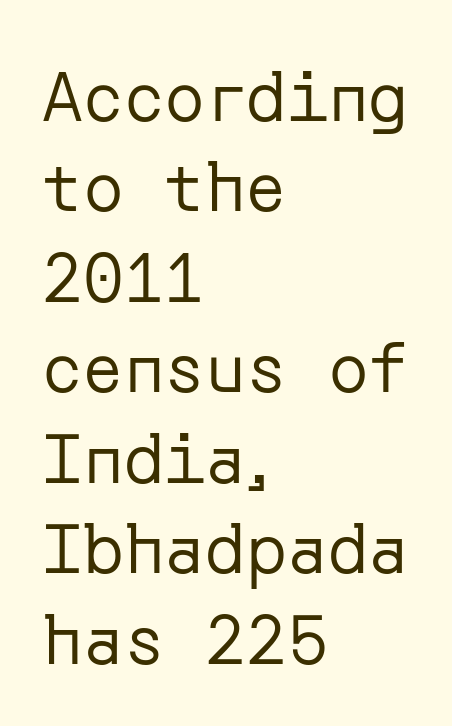
Nope, not italic — everything's standing straight. The font is comparable to plain body text, perhaps lighter. The designer went with a sans here, leaving each stem footless. Which margin do the lines hug? The left one — the right edge is uneven.
